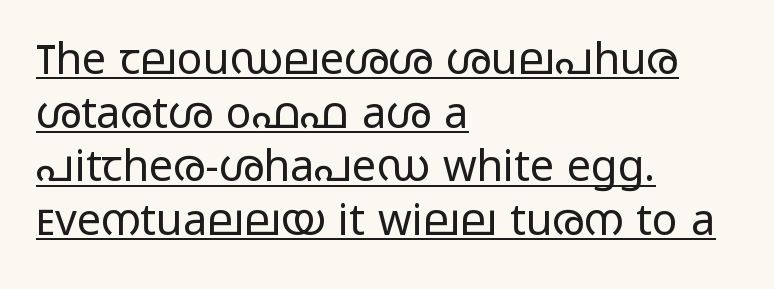
This is roman type, the default non-slanted kind. This rendering features underlined lettering. The passage shown is not bold in any degree. The face used here is proportionally spaced, like ordinary book or web type.
